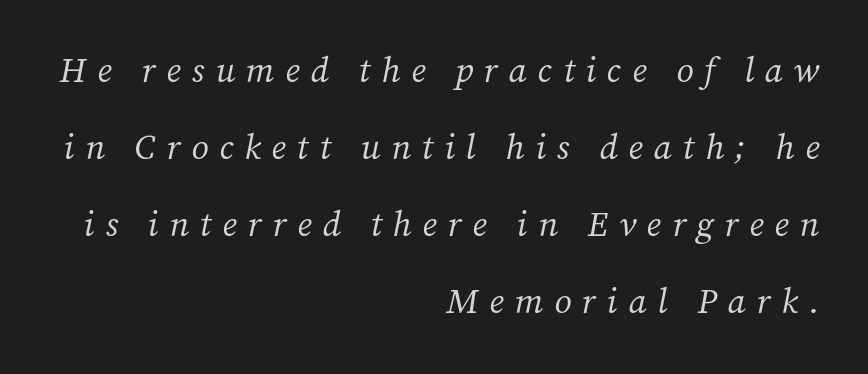
Note the varied advance widths — an 'i' is clearly narrower than an 'm'. Rendered with sloped, italic letterforms. The characters display serif detailing at their extremities. Descenders hang freely into open space.
